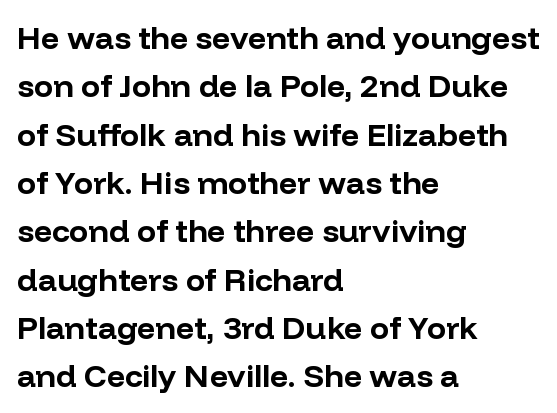
The image shows 32 px bold sans-serif type, upright; set left-aligned, normal line spacing (1.51x), normal letter spacing, not underlined; low stroke contrast and a medium x-height.
